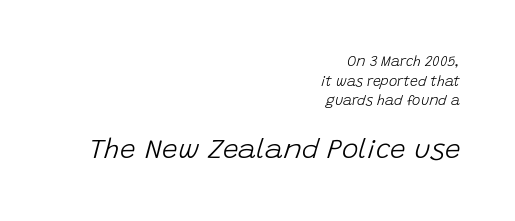
This sample uses plain, unmodified letter spacing. Which margin do the lines hug? The right one — the left edge is uneven. A normal amount of white space separates one row of letters from the next. This is not heavy type; no bold has been used. The face used here is proportionally spaced, like ordinary book or web type. A student would notice the bottom passage is typeset larger than what precedes it.
